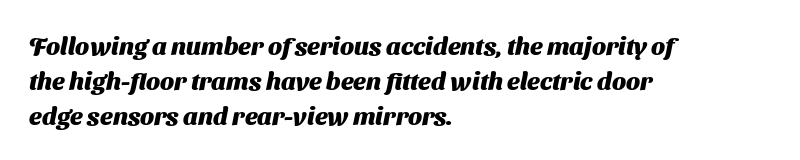
Q: Is the text bold? A: Yes.
Q: Is the text underlined? A: No.
Q: How is the paragraph aligned? A: Left-aligned.
Q: Is the spacing between letters normal or unusually wide? A: Normal.
Q: Is the spacing between lines tight, normal or loose? A: Normal.
